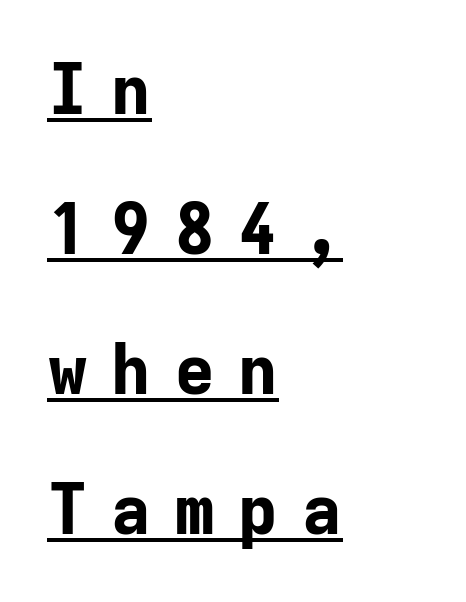
{"serif": "no", "italic": "no", "bold": "yes", "weight": "bold", "width": "normal", "stroke_contrast": "low", "x_height": "medium", "monospaced": "yes", "underline": "yes", "align": "left", "line_spacing": "loose", "line_spacing_ratio": 2.03, "letter_spacing": "wide", "letter_spacing_em": 0.32, "glyph_px": 69}
